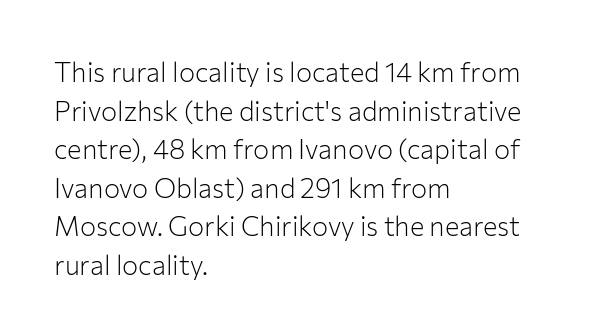
Q: Is the text bold? A: No.
Q: Is the text italic (slanted)? A: No, it is upright.
Q: Is the text underlined? A: No.
Q: How is the paragraph aligned? A: Left-aligned.
Q: Is the spacing between letters normal or unusually wide? A: Normal.
Q: Is the spacing between lines tight, normal or loose? A: Normal.
